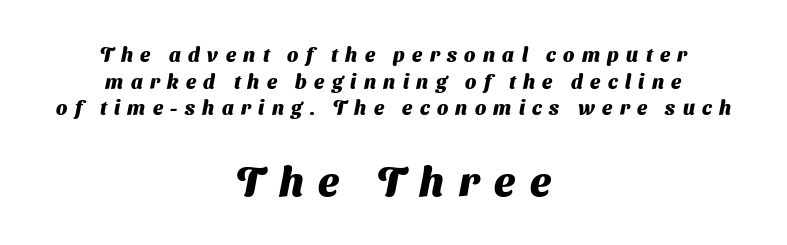
The image shows 41 px heavy sans-serif type; set centered, normal line spacing (1.33x), unusually wide letter spacing (+0.37 em), not underlined; the second (bottom) block is 2.05x larger; medium stroke contrast and a medium x-height.
